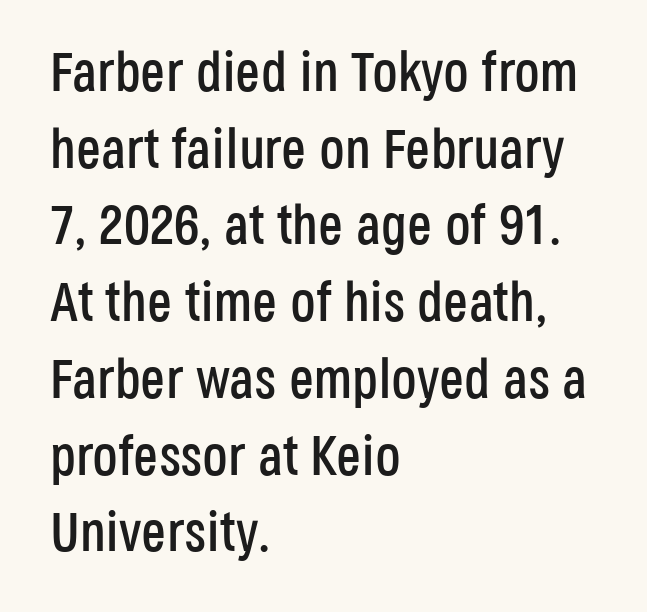
{"serif": "no", "italic": "no", "width": "condensed", "stroke_contrast": "low", "x_height": "large", "monospaced": "no", "underline": "no", "align": "left", "line_spacing": "normal", "line_spacing_ratio": 1.37, "letter_spacing": "normal", "letter_spacing_em": 0.0, "glyph_px": 56}
